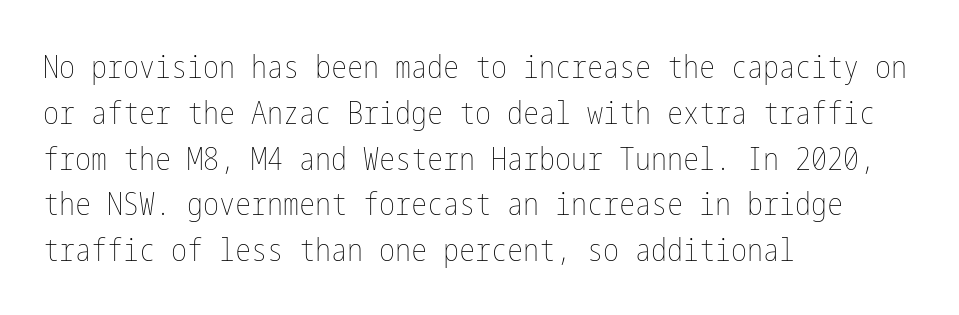
Q: Is the text bold? A: No.
Q: Is the text italic (slanted)? A: No, it is upright.
Q: Is the text underlined? A: No.
Q: How is the paragraph aligned? A: Left-aligned.
Q: Is the spacing between letters normal or unusually wide? A: Normal.
Q: Is the spacing between lines tight, normal or loose? A: Normal.
Q: Width (condensed, normal, or wide)? A: Condensed.
Q: Stroke contrast? A: Low.
Q: x-height? A: Medium.
